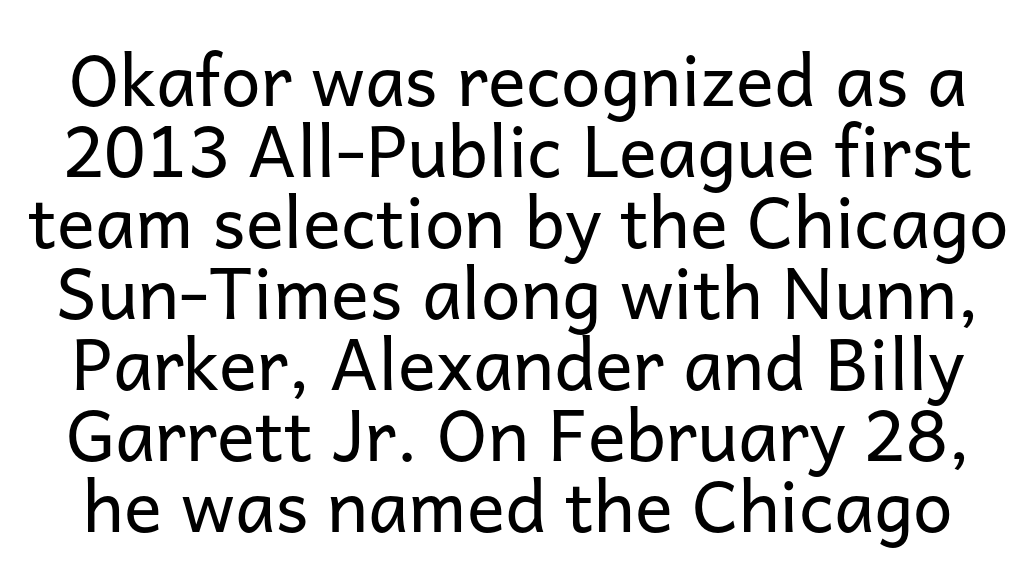
The image shows 71 px regular-weight sans-serif type, upright; set tight line spacing (1.0x), normal letter spacing, not underlined; low stroke contrast and a medium x-height.
